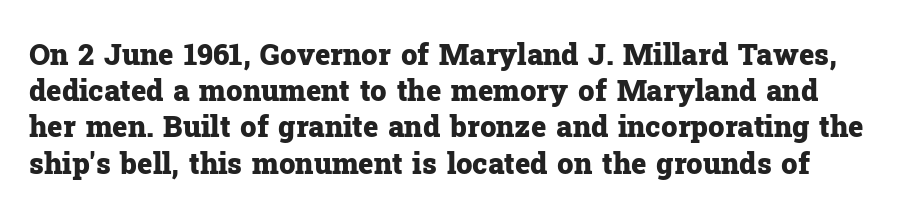
The image shows 29 px heavy serif type, upright; set normal line spacing (1.25x), normal letter spacing, not underlined; low stroke contrast and a medium x-height.
